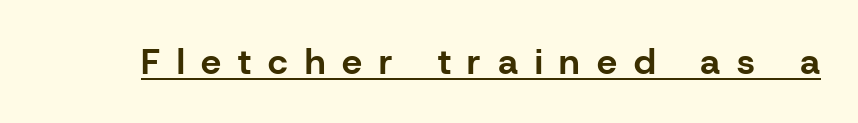
{"serif": "no", "italic": "no", "bold": "yes", "weight": "bold", "width": "normal", "stroke_contrast": "low", "x_height": "medium", "monospaced": "no", "underline": "yes", "letter_spacing": "wide", "letter_spacing_em": 0.47, "glyph_px": 36}
